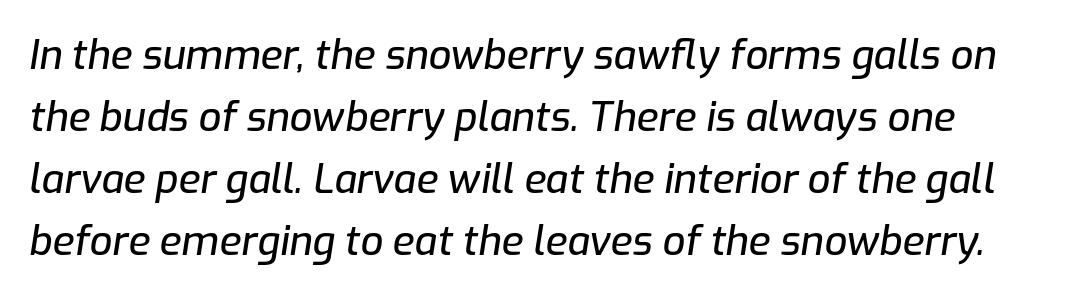
{"italic": "yes", "lean": "right", "slant_degrees": 9, "width": "normal", "stroke_contrast": "low", "x_height": "medium", "monospaced": "no", "underline": "no", "line_spacing": "normal", "line_spacing_ratio": 1.55, "letter_spacing": "normal", "letter_spacing_em": 0.0, "glyph_px": 40}
